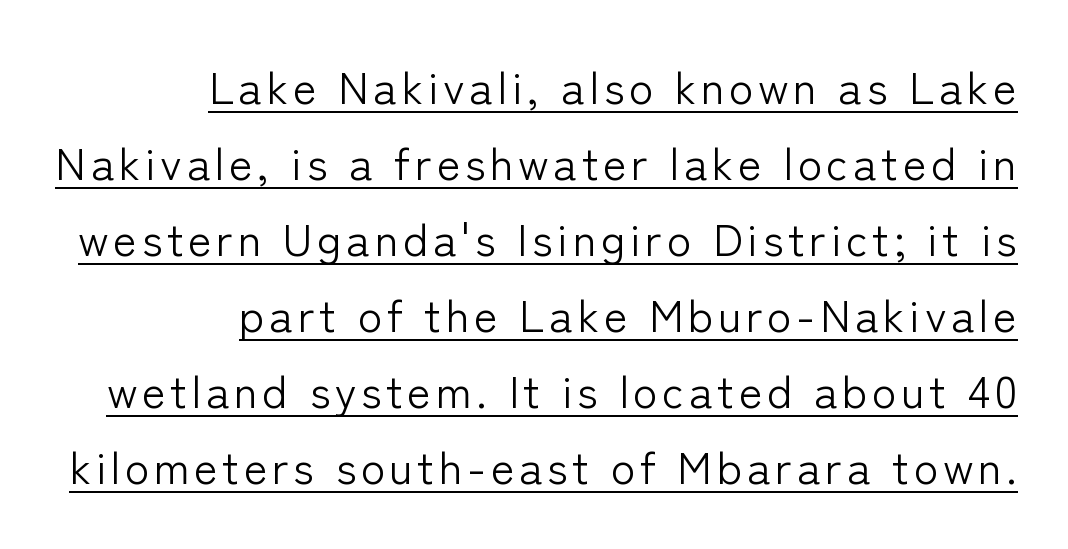
{"serif": "no", "italic": "no", "bold": "no", "weight": "light", "width": "normal", "stroke_contrast": "low", "x_height": "medium", "monospaced": "no", "underline": "yes", "align": "right", "line_spacing": "normal", "line_spacing_ratio": 1.69, "glyph_px": 45}
